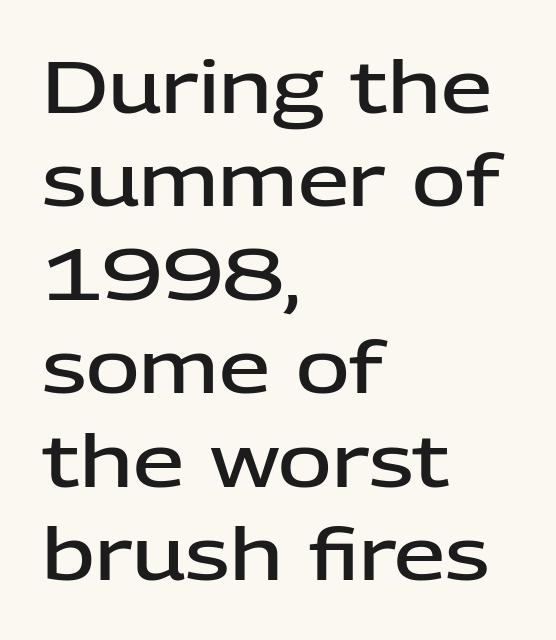
The image shows 73 px semibold sans-serif type, upright; set left-aligned, normal line spacing (1.28x), normal letter spacing, not underlined; low stroke contrast and a medium x-height.
